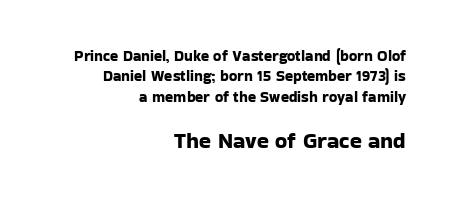
Q: Is the text italic (slanted)? A: No, it is upright.
Q: Is the text underlined? A: No.
Q: How is the paragraph aligned? A: Right-aligned.
Q: Is the spacing between letters normal or unusually wide? A: Normal.
Q: Is the spacing between lines tight, normal or loose? A: Normal.
Q: Which block of text is set in a larger size, the first (top) or the second (bottom)? A: The second (bottom) one.
